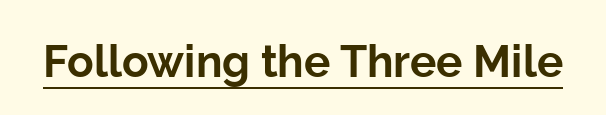
{"serif": "no", "italic": "no", "bold": "yes", "weight": "bold", "width": "normal", "stroke_contrast": "low", "x_height": "medium", "monospaced": "no", "underline": "yes", "letter_spacing": "normal", "letter_spacing_em": 0.0, "glyph_px": 44}
